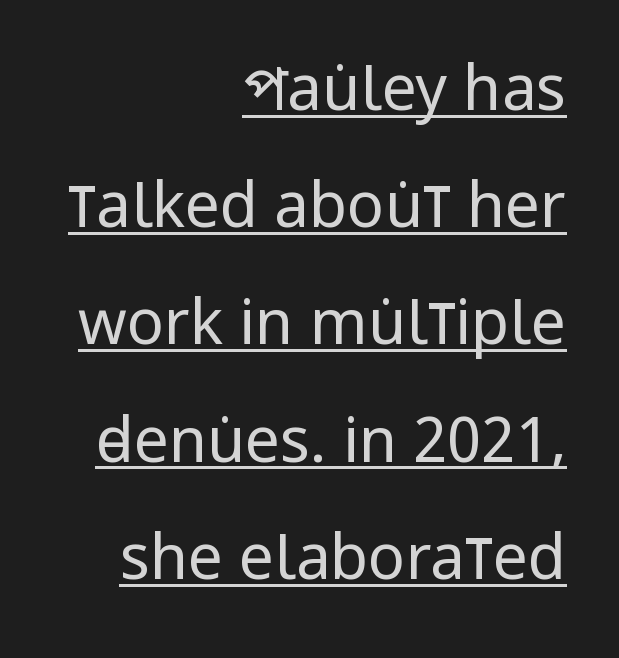
{"serif": "no", "italic": "no", "bold": "no", "weight": "regular", "width": "condensed", "stroke_contrast": "low", "x_height": "large", "monospaced": "no", "underline": "yes", "align": "right", "line_spacing_ratio": 1.89, "letter_spacing": "normal", "letter_spacing_em": 0.0, "glyph_px": 62}
